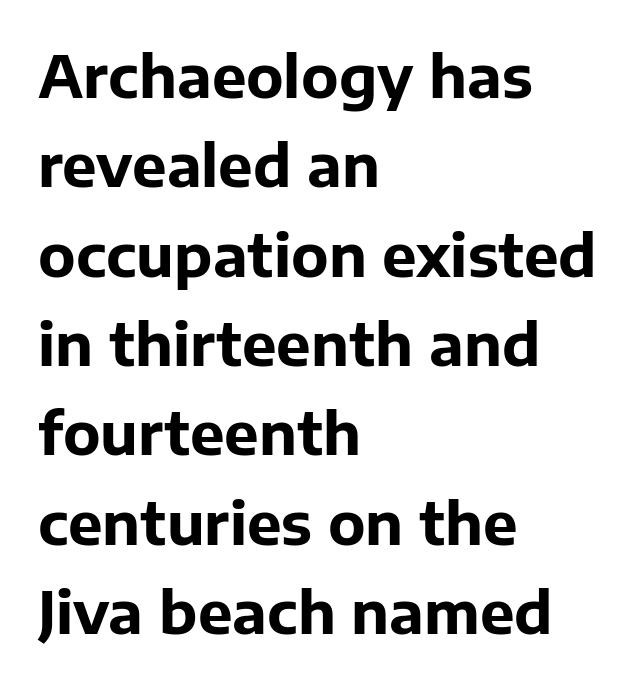
{"serif": "no", "italic": "no", "bold": "yes", "weight": "bold", "width": "normal", "stroke_contrast": "low", "x_height": "medium", "monospaced": "no", "underline": "no", "align": "left", "line_spacing": "normal", "line_spacing_ratio": 1.54, "letter_spacing": "normal", "letter_spacing_em": 0.0, "glyph_px": 58}
